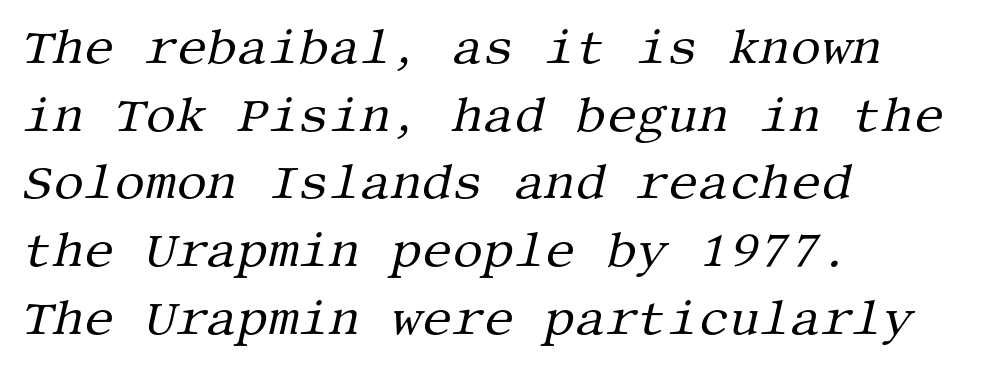
Q: Is the text bold? A: No.
Q: Is the text italic (slanted)? A: Yes, it leans right by about 13 degrees.
Q: Is the typeface a serif or a sans-serif typeface? A: Serif.
Q: Is the text underlined? A: No.
Q: How is the paragraph aligned? A: Left-aligned.
Q: Is the spacing between letters normal or unusually wide? A: Normal.
Q: Is the spacing between lines tight, normal or loose? A: Normal.
Q: Width (condensed, normal, or wide)? A: Normal.
Q: Stroke contrast? A: Medium.
Q: x-height? A: Large.
